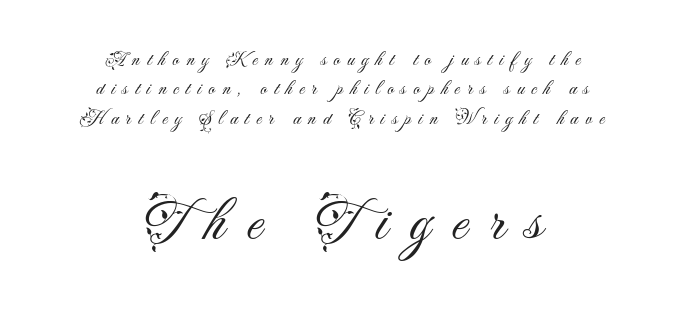
Q: Is the text bold? A: No.
Q: Is the text italic (slanted)? A: Yes.
Q: Is the typeface a serif or a sans-serif typeface? A: Sans-serif.
Q: Is the text underlined? A: No.
Q: How is the paragraph aligned? A: Centered.
Q: Is the spacing between letters normal or unusually wide? A: Unusually wide.
Q: Is the spacing between lines tight, normal or loose? A: Normal.
Q: Which block of text is set in a larger size, the first (top) or the second (bottom)? A: The second (bottom) one.
Q: Width (condensed, normal, or wide)? A: Normal.
Q: Stroke contrast? A: Medium.
Q: x-height? A: Small.
Q: Monospaced? A: No.
